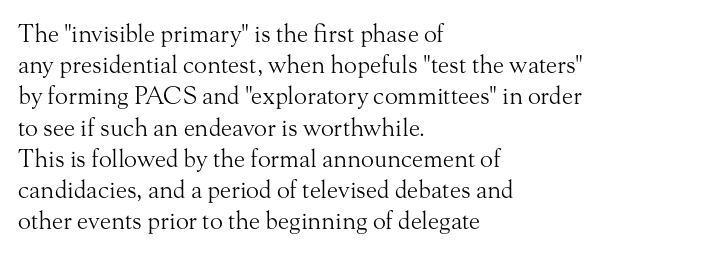
Q: Is the text bold? A: No.
Q: Is the text italic (slanted)? A: No, it is upright.
Q: Is the text underlined? A: No.
Q: How is the paragraph aligned? A: Left-aligned.
Q: Is the spacing between letters normal or unusually wide? A: Normal.
Q: Is the spacing between lines tight, normal or loose? A: Normal.
